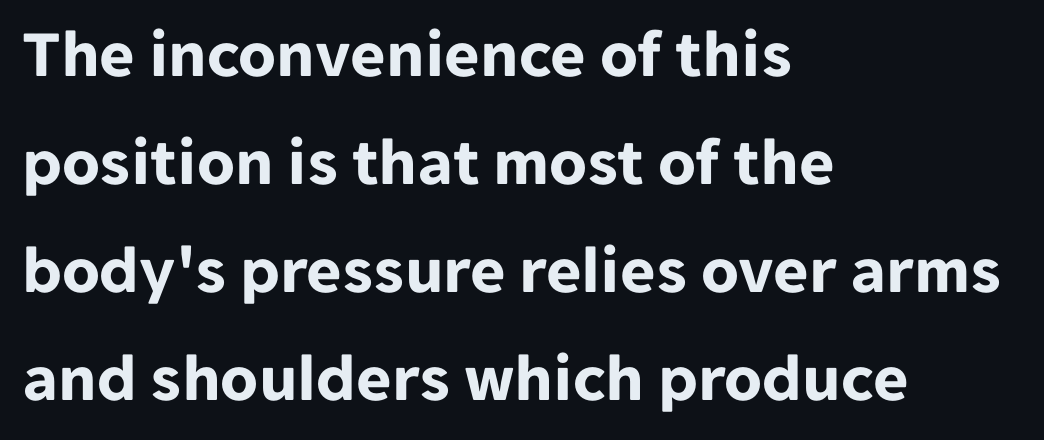
{"serif": "no", "italic": "no", "bold": "yes", "weight": "bold", "width": "normal", "stroke_contrast": "low", "x_height": "medium", "monospaced": "no", "underline": "no", "align": "left", "line_spacing": "normal", "line_spacing_ratio": 1.59, "letter_spacing": "normal", "letter_spacing_em": 0.0, "glyph_px": 68}
